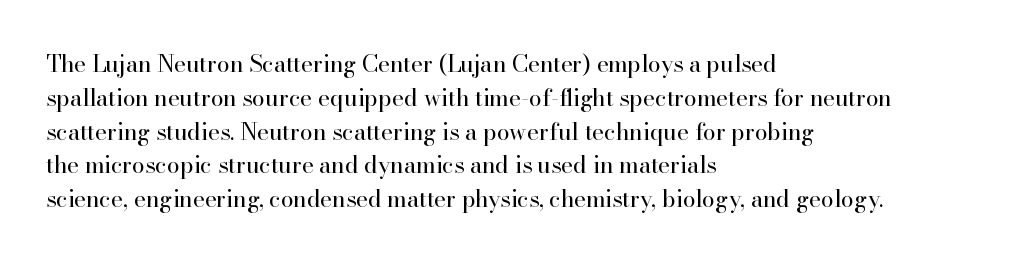
Q: Is the text bold? A: No.
Q: Is the text italic (slanted)? A: No, it is upright.
Q: Is the text underlined? A: No.
Q: How is the paragraph aligned? A: Left-aligned.
Q: Is the spacing between letters normal or unusually wide? A: Normal.
Q: Is the spacing between lines tight, normal or loose? A: Normal.
